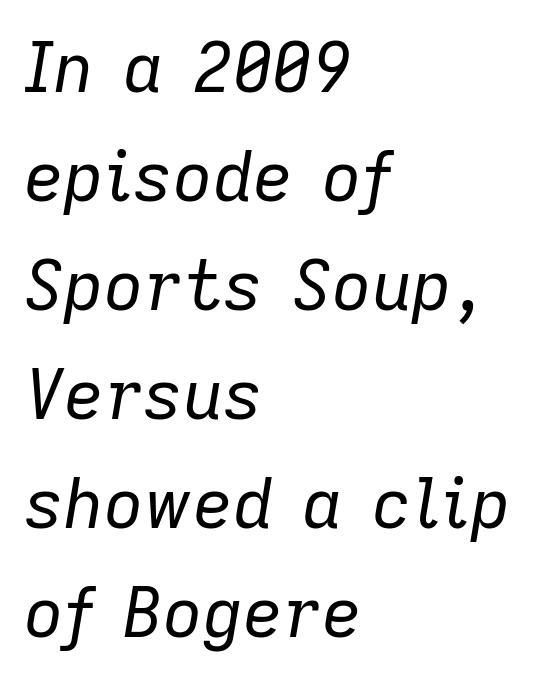
{"italic": "yes", "lean": "right", "slant_degrees": 9, "bold": "no", "weight": "regular", "width": "normal", "stroke_contrast": "low", "x_height": "medium", "monospaced": "no", "underline": "no", "align": "left", "line_spacing": "normal", "line_spacing_ratio": 1.58, "letter_spacing": "normal", "letter_spacing_em": 0.0, "glyph_px": 69}
